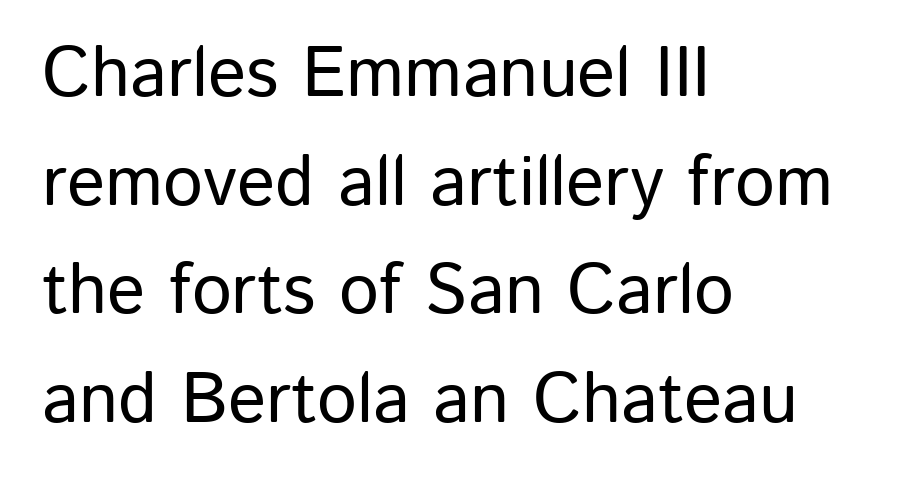
If you drew a line through each stem, it would be perfectly vertical. The letters sit at their default tracking, neither squeezed nor spread. Spacing verdict: proportional, widths tailored to each character. A normal amount of white space separates one row of letters from the next. Note: no serifs on the glyphs.
